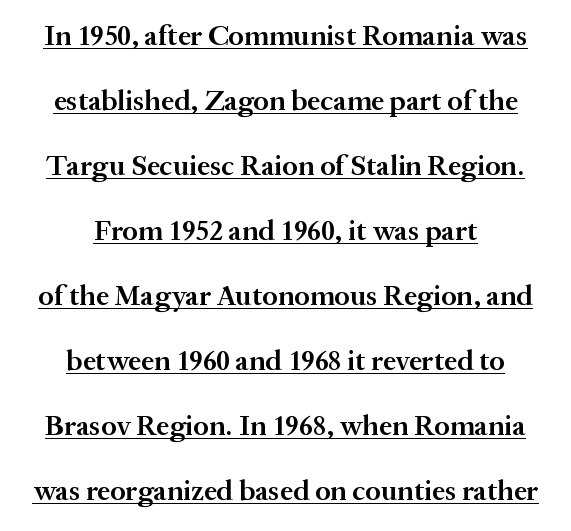
{"serif": "yes", "italic": "no", "bold": "semi", "weight": "semibold", "width": "normal", "stroke_contrast": "medium", "x_height": "medium", "monospaced": "no", "underline": "yes", "align": "center", "line_spacing": "loose", "line_spacing_ratio": 2.24, "letter_spacing": "normal", "letter_spacing_em": 0.0, "glyph_px": 29}
